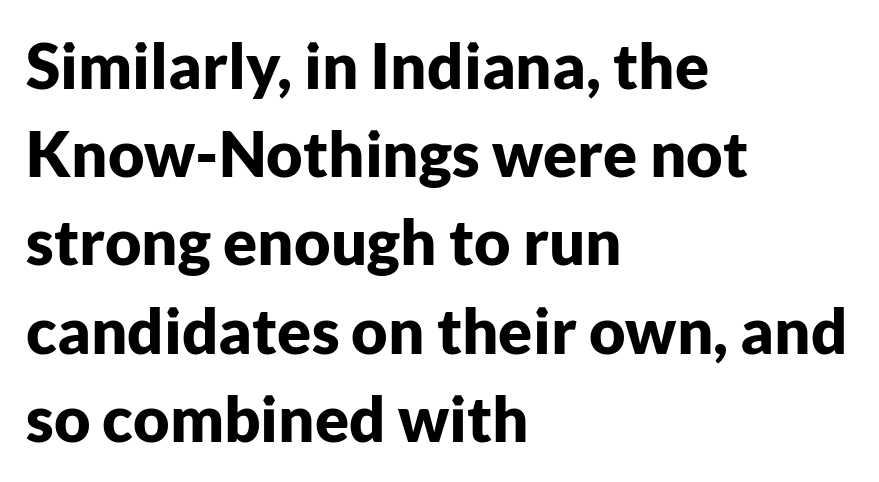
The image shows 63 px bold sans-serif type, upright; set left-aligned, normal line spacing (1.4x), normal letter spacing, not underlined; low stroke contrast and a medium x-height.
